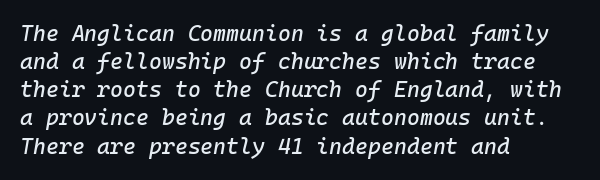
Q: Is the text italic (slanted)? A: Yes, it leans right by about 10 degrees.
Q: Is the text underlined? A: No.
Q: How is the paragraph aligned? A: Left-aligned.
Q: Is the spacing between letters normal or unusually wide? A: Normal.
Q: Is the spacing between lines tight, normal or loose? A: Normal.
